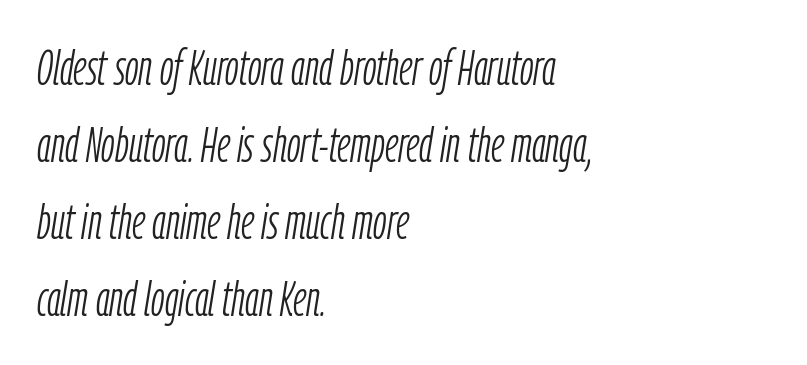
The image shows 49 px light, condensed type, italic (leaning right); set left-aligned, normal line spacing (1.57x), normal letter spacing, not underlined; low stroke contrast and a medium x-height.
